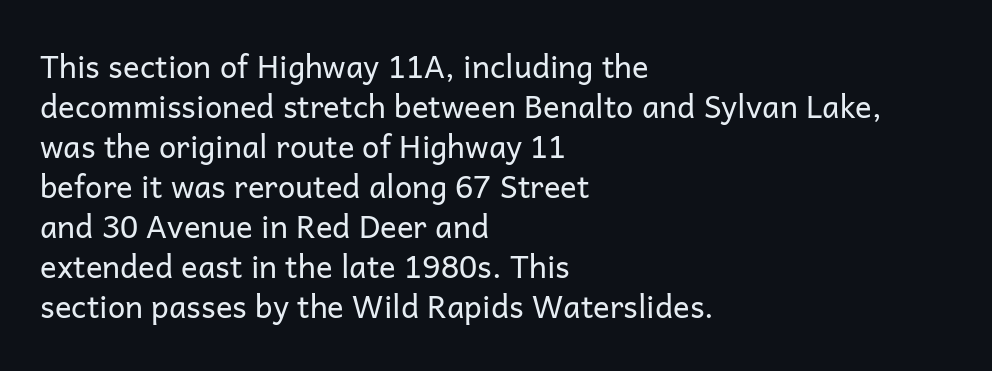
One-word summary of the alignment: left. Check the space under the baseline: it is left empty. This sample has the flowing, uneven cadence of proportional lettering. Weight: not bold — regular or lighter. Serifs: no, the terminals of the letterforms are clean. It's the straight-up-and-down kind of type.
